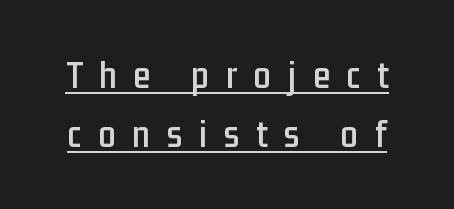
The image shows 39 px condensed sans-serif type, upright; set normal line spacing (1.52x), unusually wide letter spacing (+0.43 em), underlined; low stroke contrast and a medium x-height.
